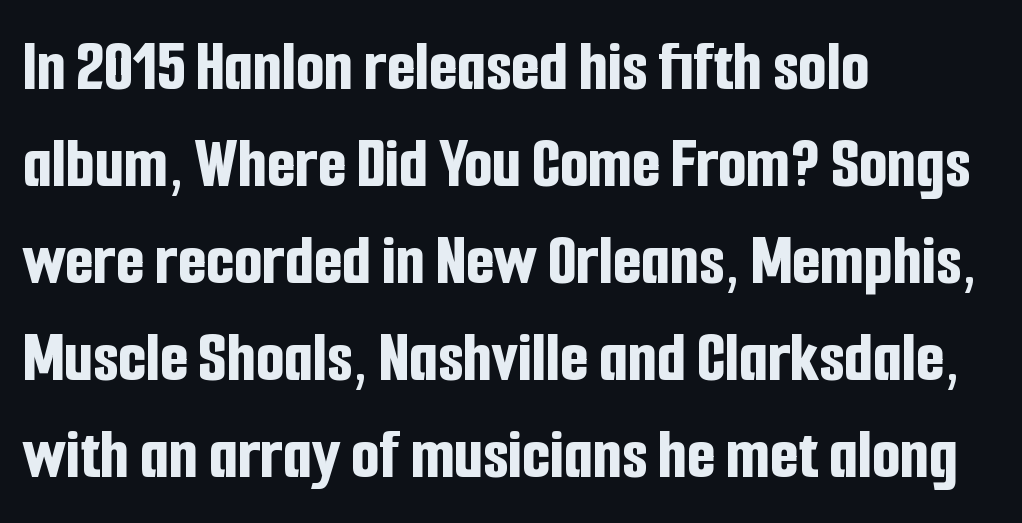
Every character sits straight up, as roman type does. The passage shown has conventional tracking throughout. Character widths vary here, with narrow letters taking less room than wide ones. The glyphs have the mass of a bold cut. The designer went with a sans here, leaving each stem footless. Beneath every word, the page is bare.
